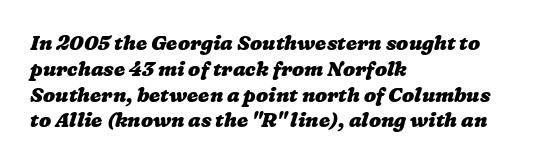
Q: Is the text bold? A: Yes.
Q: Is the text underlined? A: No.
Q: How is the paragraph aligned? A: Left-aligned.
Q: Is the spacing between letters normal or unusually wide? A: Normal.
Q: Is the spacing between lines tight, normal or loose? A: Normal.
